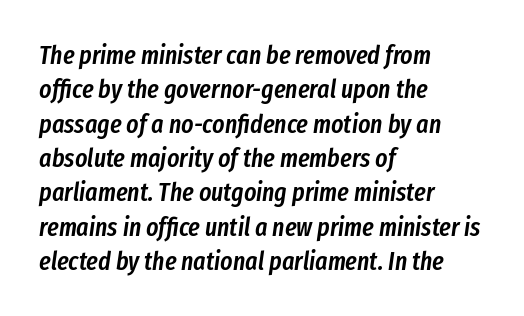
The image shows 26 px text type, italic (leaning right); set left-aligned, normal line spacing (1.32x), normal letter spacing, not underlined.
